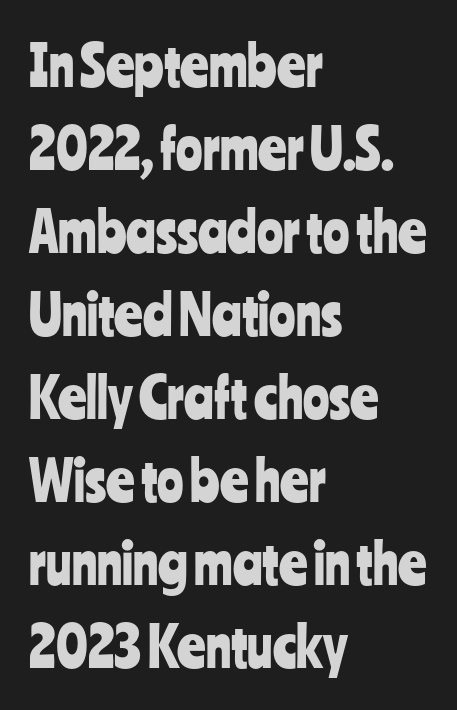
{"serif": "no", "italic": "no", "width": "condensed", "stroke_contrast": "low", "x_height": "medium", "monospaced": "no", "underline": "no", "align": "left", "line_spacing": "normal", "line_spacing_ratio": 1.51, "letter_spacing": "normal", "letter_spacing_em": 0.0, "glyph_px": 55}
